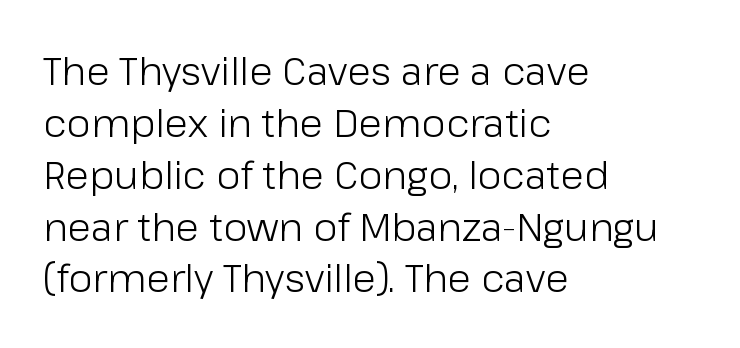
{"serif": "no", "italic": "no", "bold": "no", "weight": "light", "width": "normal", "stroke_contrast": "low", "x_height": "medium", "monospaced": "no", "underline": "no", "align": "left", "line_spacing": "normal", "line_spacing_ratio": 1.33, "letter_spacing": "normal", "letter_spacing_em": 0.0, "glyph_px": 39}
